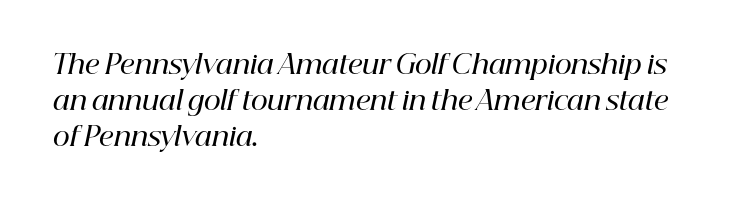
The image shows 26 px text type, italic (leaning right); set left-aligned, normal line spacing (1.38x), normal letter spacing, not underlined.
